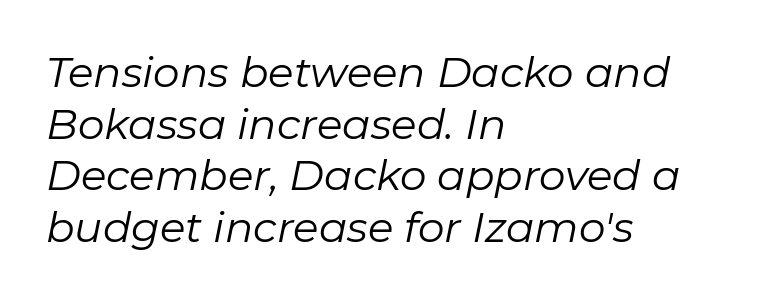
Q: Is the text bold? A: No.
Q: Is the text italic (slanted)? A: Yes, it leans right by about 11 degrees.
Q: Is the text underlined? A: No.
Q: How is the paragraph aligned? A: Left-aligned.
Q: Is the spacing between letters normal or unusually wide? A: Normal.
Q: Width (condensed, normal, or wide)? A: Normal.
Q: Stroke contrast? A: Low.
Q: x-height? A: Medium.
Q: Monospaced? A: No.
